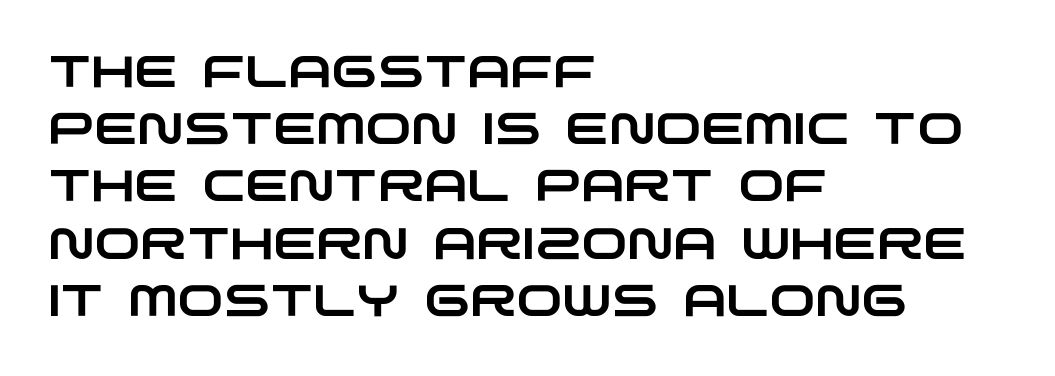
Each word holds together tightly as a unit, with standard inter-letter gaps. Which margin do the lines hug? The left one — the right edge is uneven. Students, observe: this is what conventionally led text looks like. Each row of text sits above clean, open space. Varying glyph widths throughout — classic text-font behaviour. Are there feet on the stems? There aren't — it's a sans.
